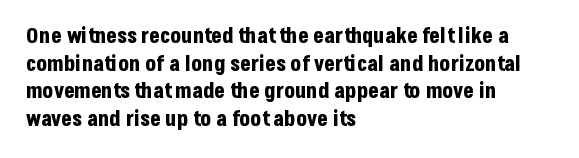
{"italic": "no", "bold": "yes", "underline": "no", "align": "left", "line_spacing": "normal", "line_spacing_ratio": 1.26, "letter_spacing": "normal", "letter_spacing_em": 0.0, "glyph_px": 22}
